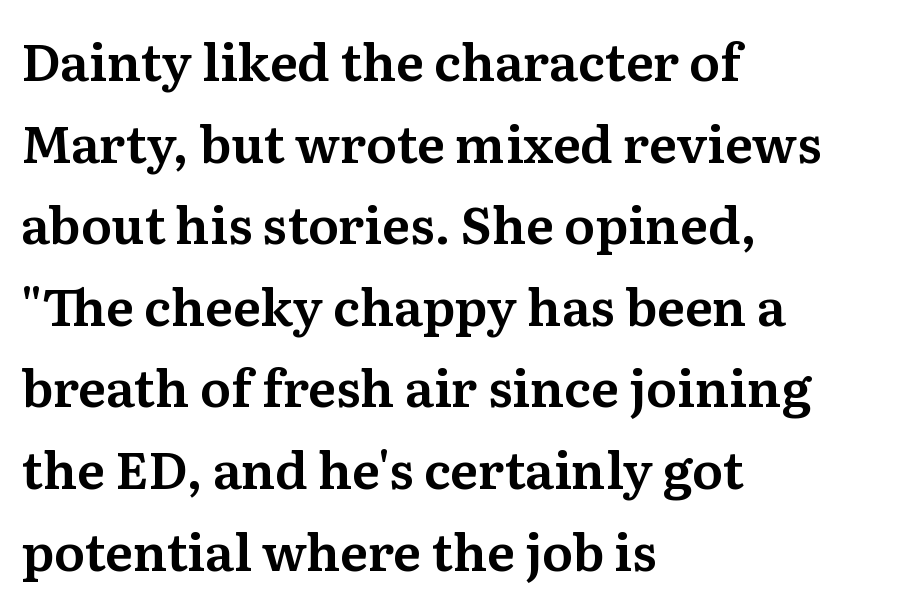
This is roman type, the default non-slanted kind. The compositor pushed each line to the left boundary. The words here are not underlined. Standard letterfit; no display-style spreading of the glyphs. Regular leading.
